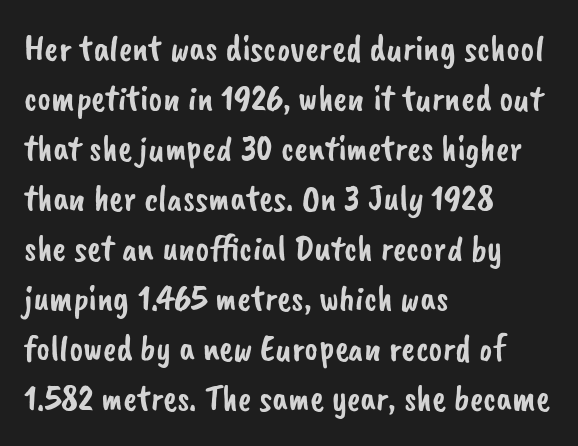
Where is the straight margin? On the left. Here the designer chose a conventional face with non-uniform glyph widths. This rendering features lettering with no underline. What kind of face is this? One without serifs — a sans. Nothing unusual about the tracking: characters are spaced as the font intends.
